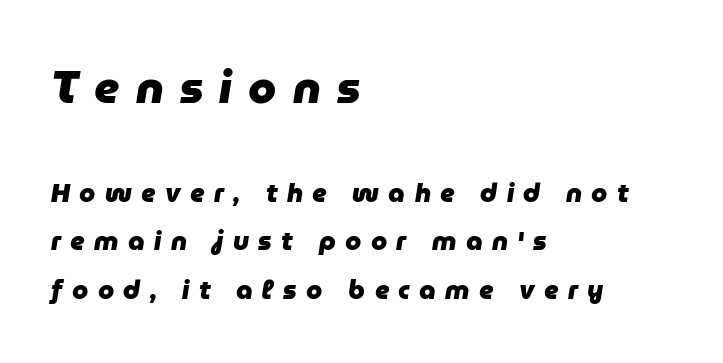
{"italic": "yes", "lean": "right", "slant_degrees": 9, "bold": "yes", "weight": "heavy", "width": "normal", "stroke_contrast": "low", "x_height": "medium", "monospaced": "no", "underline": "no", "align": "left", "line_spacing_ratio": 1.88, "letter_spacing": "wide", "letter_spacing_em": 0.36, "larger_block": "first", "size_ratio": 1.73, "glyph_px": 45}
